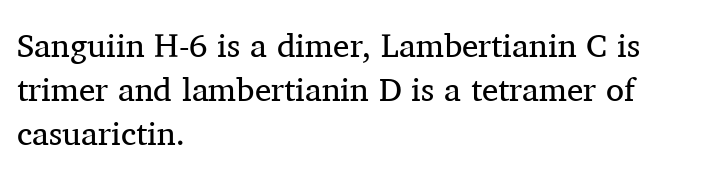
{"serif": "yes", "italic": "no", "bold": "no", "weight": "regular", "width": "normal", "stroke_contrast": "medium", "x_height": "medium", "monospaced": "no", "underline": "no", "align": "left", "line_spacing": "normal", "line_spacing_ratio": 1.33, "letter_spacing": "normal", "letter_spacing_em": 0.0, "glyph_px": 33}
